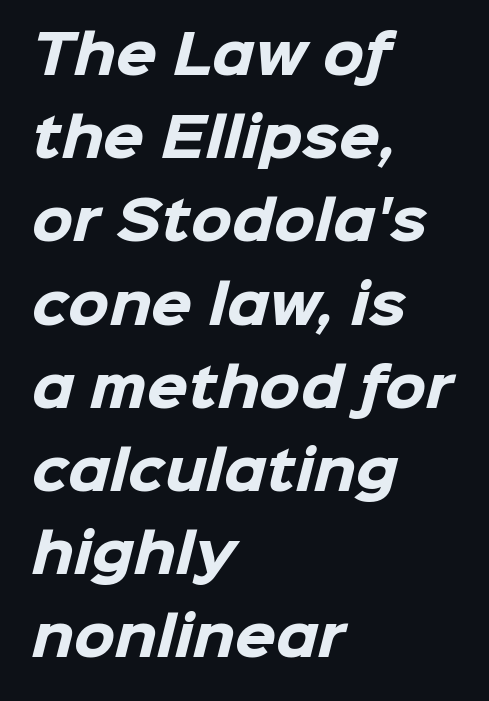
The image shows 53 px heavy sans-serif type; set left-aligned, normal line spacing (1.57x), normal letter spacing, not underlined; low stroke contrast and a medium x-height.
